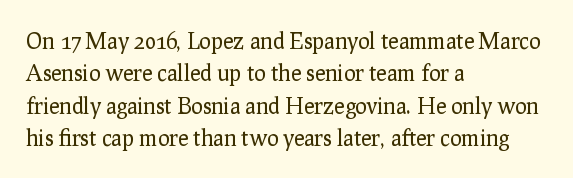
The image shows 22 px text type, upright; set left-aligned, normal line spacing (1.47x), normal letter spacing, not underlined.
